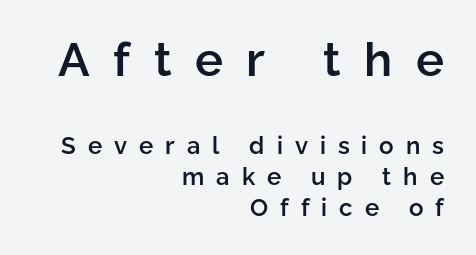
Q: Is the text bold? A: Semi-bold.
Q: Is the text italic (slanted)? A: No, it is upright.
Q: Is the typeface a serif or a sans-serif typeface? A: Sans-serif.
Q: Is the text underlined? A: No.
Q: How is the paragraph aligned? A: Right-aligned.
Q: Is the spacing between letters normal or unusually wide? A: Unusually wide.
Q: Is the spacing between lines tight, normal or loose? A: Normal.
Q: Which block of text is set in a larger size, the first (top) or the second (bottom)? A: The first (top) one.
Q: Width (condensed, normal, or wide)? A: Normal.
Q: Stroke contrast? A: Low.
Q: x-height? A: Medium.
Q: Monospaced? A: No.
